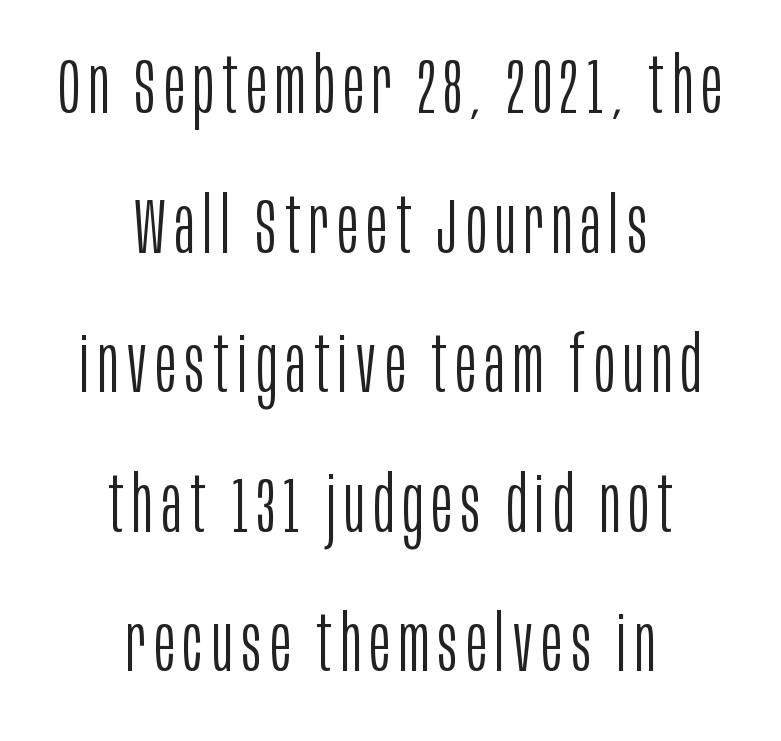
{"serif": "no", "italic": "no", "bold": "no", "weight": "light", "width": "condensed", "stroke_contrast": "low", "x_height": "large", "monospaced": "no", "underline": "no", "align": "center", "line_spacing_ratio": 1.79, "glyph_px": 78}
